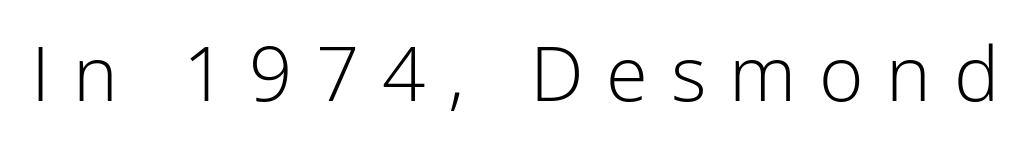
The rendering inserts visible extra space after every character. Type without underlining. Look at the bottom of the vertical strokes: they stop flat, with no serifs. Is this a heavy cut? Hardly; it is regular or lighter. The typography opts for an upright posture over an oblique one. Varying glyph widths throughout — classic text-font behaviour.
